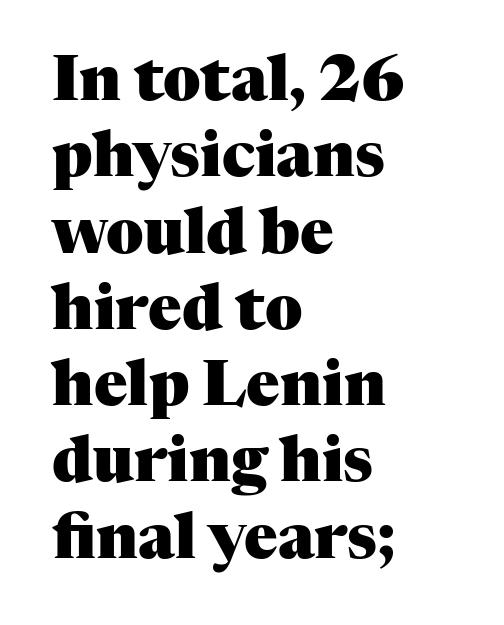
The setting favours the left margin, as ordinary paragraphs usually do. This is roman type, the default non-slanted kind. Think of a printed novel: that variable character pitch is what you see here. Letter spacing: default. This rendering employs a face with finishing strokes, i.e., a serif. Quick note: underline off.
